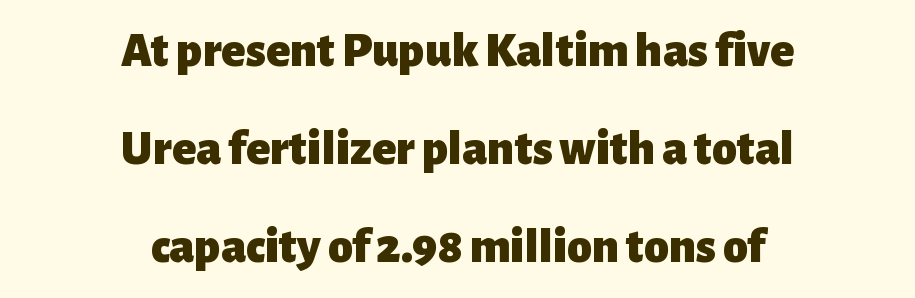
Q: Is the text bold? A: Yes.
Q: Is the text italic (slanted)? A: No, it is upright.
Q: Is the typeface a serif or a sans-serif typeface? A: Sans-serif.
Q: Is the text underlined? A: No.
Q: How is the paragraph aligned? A: Centered.
Q: Is the spacing between letters normal or unusually wide? A: Normal.
Q: Is the spacing between lines tight, normal or loose? A: Loose.
Q: Width (condensed, normal, or wide)? A: Normal.
Q: Stroke contrast? A: Low.
Q: x-height? A: Medium.
Q: Monospaced? A: No.
